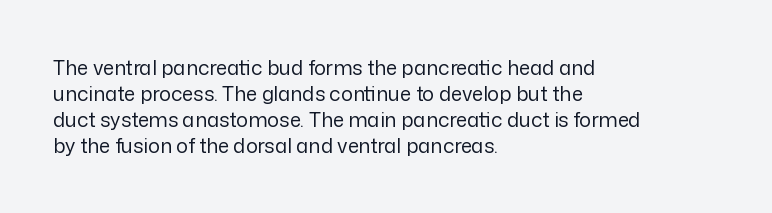
Q: Is the text bold? A: No.
Q: Is the text italic (slanted)? A: No, it is upright.
Q: Is the text underlined? A: No.
Q: How is the paragraph aligned? A: Left-aligned.
Q: Is the spacing between letters normal or unusually wide? A: Normal.
Q: Is the spacing between lines tight, normal or loose? A: Normal.
